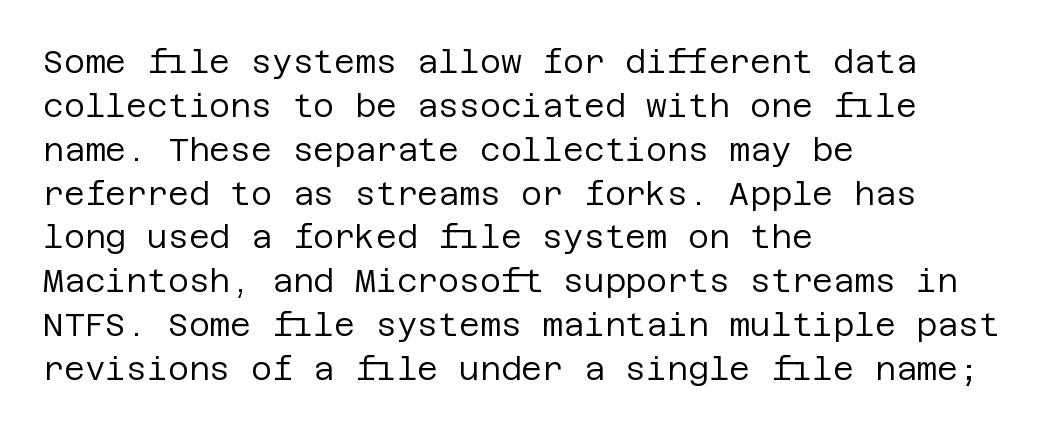
Q: Is the text bold? A: No.
Q: Is the text italic (slanted)? A: No, it is upright.
Q: Is the typeface a serif or a sans-serif typeface? A: Sans-serif.
Q: Is the text underlined? A: No.
Q: How is the paragraph aligned? A: Left-aligned.
Q: Is the spacing between letters normal or unusually wide? A: Normal.
Q: Is the spacing between lines tight, normal or loose? A: Normal.
Q: Width (condensed, normal, or wide)? A: Normal.
Q: Stroke contrast? A: Low.
Q: x-height? A: Large.
